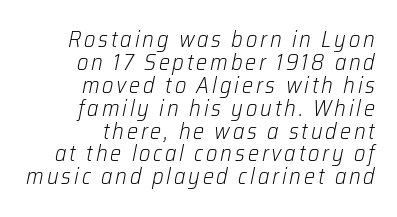
{"italic": "yes", "lean": "right", "slant_degrees": 12, "bold": "no", "underline": "no", "align": "right", "line_spacing": "tight", "line_spacing_ratio": 1.04, "glyph_px": 22}
